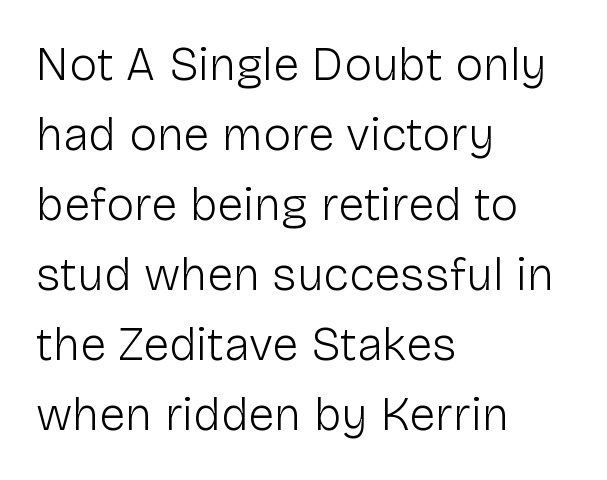
{"serif": "no", "italic": "no", "bold": "no", "weight": "light", "width": "normal", "stroke_contrast": "low", "x_height": "medium", "monospaced": "no", "underline": "no", "align": "left", "line_spacing": "normal", "line_spacing_ratio": 1.49, "letter_spacing": "normal", "letter_spacing_em": 0.0, "glyph_px": 47}
